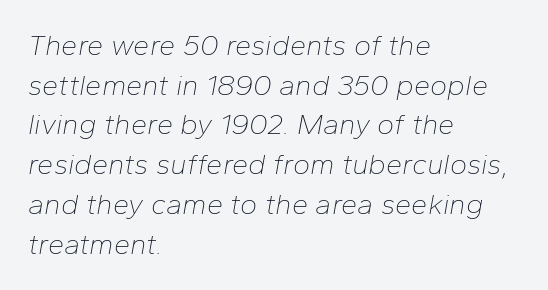
{"italic": "yes", "lean": "right", "slant_degrees": 10, "bold": "no", "weight": "thin", "width": "normal", "stroke_contrast": "low", "x_height": "medium", "monospaced": "no", "underline": "no", "align": "left", "line_spacing": "normal", "line_spacing_ratio": 1.37, "letter_spacing": "normal", "letter_spacing_em": 0.0, "glyph_px": 29}
